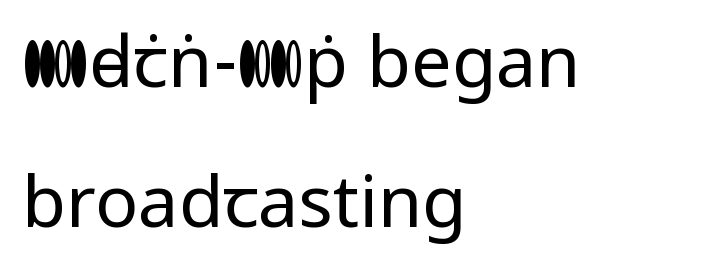
The image shows 72 px regular-weight sans-serif type, upright; set left-aligned, loose line spacing (1.95x), normal letter spacing, not underlined; low stroke contrast and a medium x-height.
